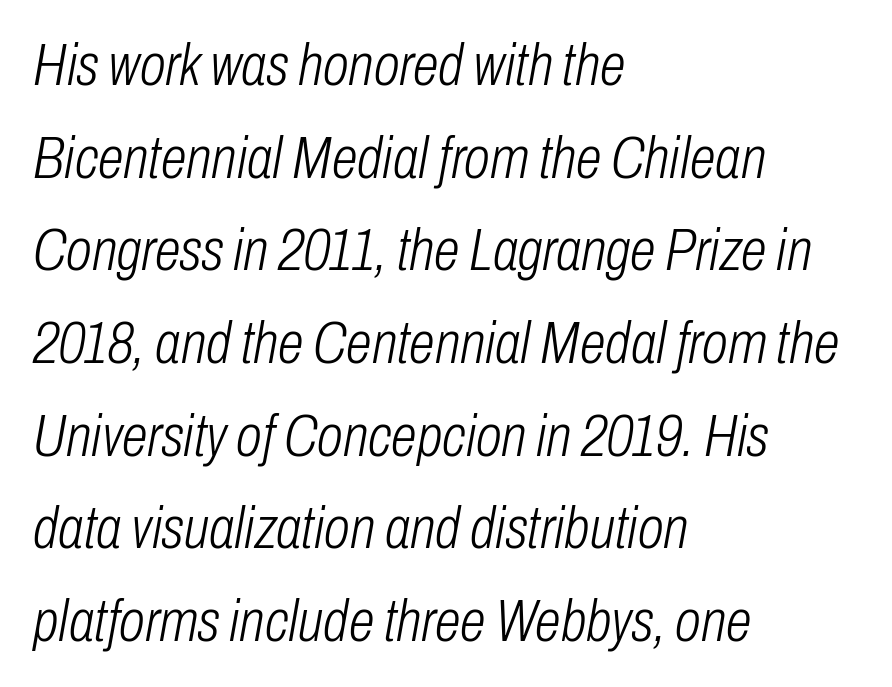
Is there much room between lines? A standard amount, neither cramped nor airy. No extra ink here — the face is not bold. Teacher's note: observe the even left margin — that is flush-left alignment. Spacing between characters is what you'd get straight out of the box. Nobody drew a line under any word here.
